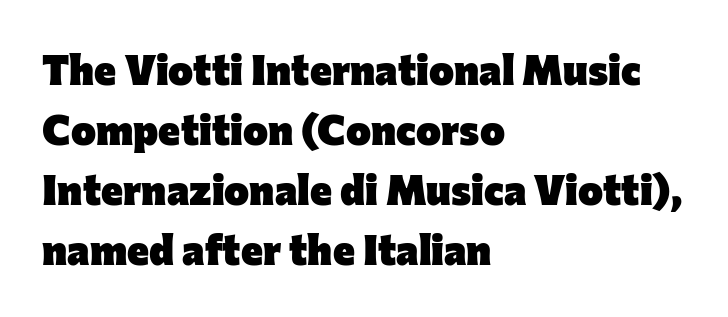
{"serif": "no", "italic": "no", "bold": "yes", "weight": "heavy", "width": "normal", "stroke_contrast": "low", "x_height": "medium", "monospaced": "no", "underline": "no", "align": "left", "line_spacing": "normal", "line_spacing_ratio": 1.43, "letter_spacing": "normal", "letter_spacing_em": 0.0, "glyph_px": 42}
